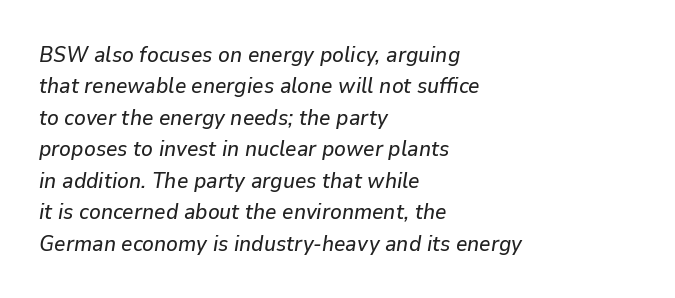
The image shows 22 px text type, italic (leaning right); set left-aligned, normal line spacing (1.43x), normal letter spacing, not underlined.
